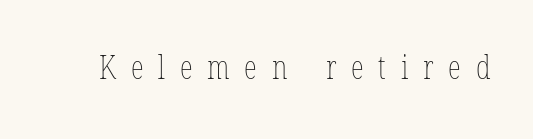
This is roman type, the default non-slanted kind. Decoration check: the copy has no underline. Stems and bowls with no extra thickness — not bold. Do the characters align in a grid? No, the font is proportional.
